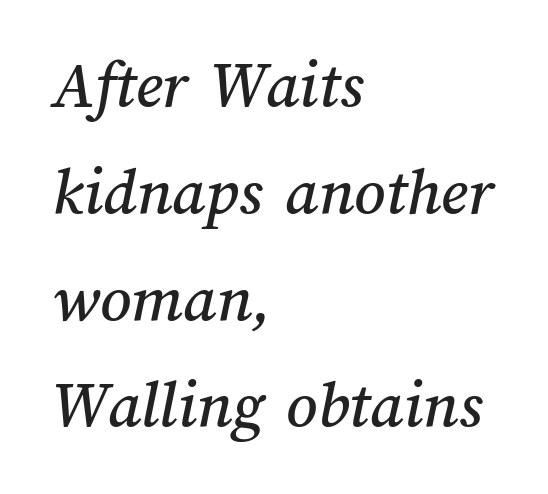
Q: Is the text underlined? A: No.
Q: How is the paragraph aligned? A: Left-aligned.
Q: Is the spacing between letters normal or unusually wide? A: Normal.
Q: Is the spacing between lines tight, normal or loose? A: Normal.
Q: Width (condensed, normal, or wide)? A: Normal.
Q: Stroke contrast? A: Medium.
Q: x-height? A: Medium.
Q: Monospaced? A: No.
